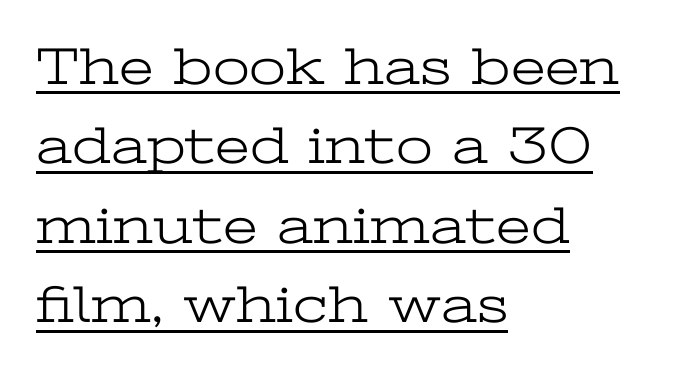
Posture: vertical. The ragged edge is on the right, which tells us the setting is flush left. Weight class: somewhere from thin through regular. The passage shown is typed in a proportional face where columns would drift.
